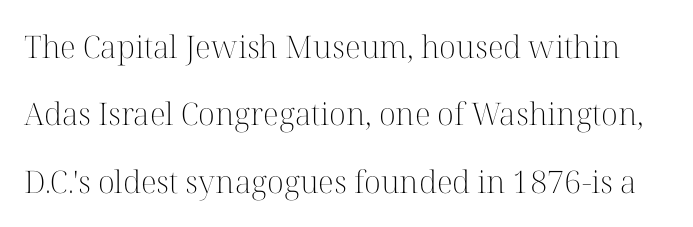
Q: Is the text bold? A: No.
Q: Is the text italic (slanted)? A: No, it is upright.
Q: Is the typeface a serif or a sans-serif typeface? A: Serif.
Q: Is the text underlined? A: No.
Q: Is the spacing between letters normal or unusually wide? A: Normal.
Q: Is the spacing between lines tight, normal or loose? A: Loose.
Q: Width (condensed, normal, or wide)? A: Normal.
Q: Stroke contrast? A: High.
Q: x-height? A: Medium.
Q: Monospaced? A: No.
